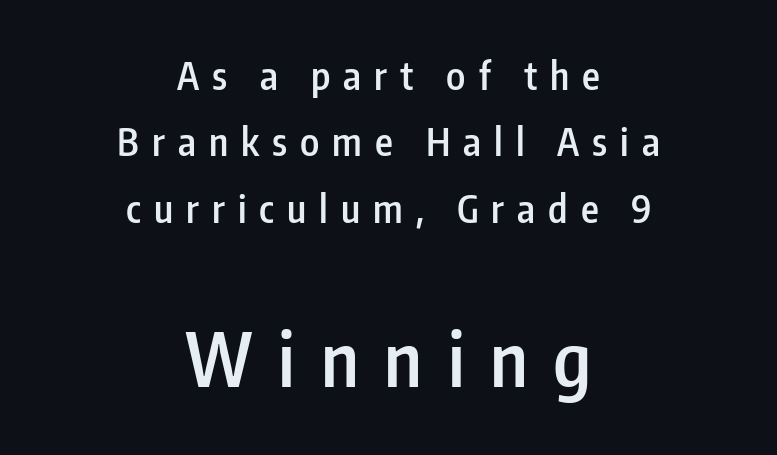
Do the letters lean? They stand straight. Notice the strokes are somewhat thickened but not fully heavy: this is a semibold. Font category for this specimen: sans-serif. The rendering uses natural spacing where letterforms have individual widths. Nobody drew a line under any word here. Which chunk is bigger? The second one — the bottom block dwarfs the top.
